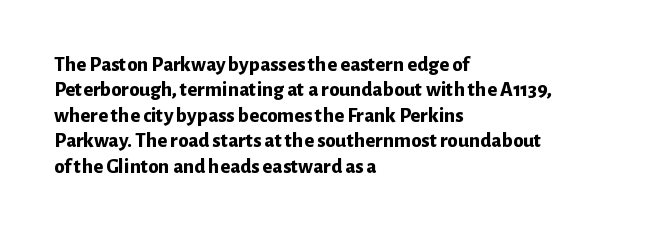
The gaps between neighbouring characters are ordinary and unremarkable. Heavy, bold letterforms. Posture: straight, roman, zero tilt. Caption: multi-line text, flush left, ragged right. Clear beneath every line of the passage.
